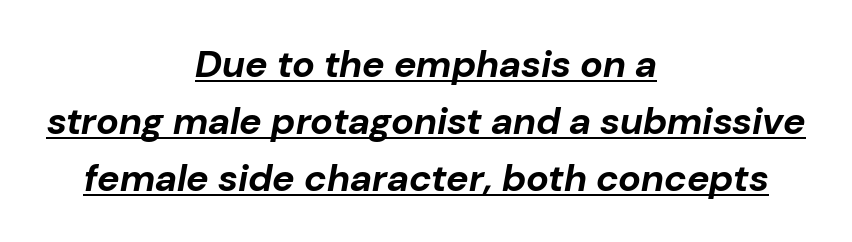
Q: Is the text bold? A: Yes.
Q: Is the text italic (slanted)? A: Yes, it leans right by about 10 degrees.
Q: Is the text underlined? A: Yes.
Q: How is the paragraph aligned? A: Centered.
Q: Is the spacing between letters normal or unusually wide? A: Normal.
Q: Is the spacing between lines tight, normal or loose? A: Normal.
Q: Width (condensed, normal, or wide)? A: Normal.
Q: Stroke contrast? A: Low.
Q: x-height? A: Medium.
Q: Monospaced? A: No.
